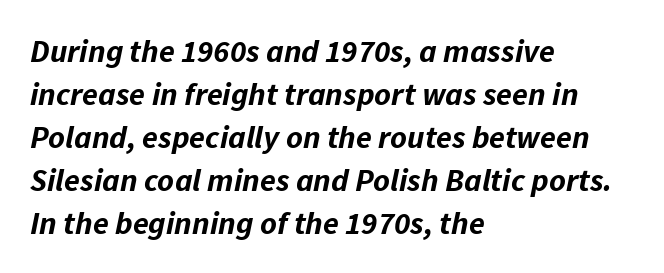
The space beneath each line is pristine and unruled. The face used here has a pronounced slope to its letters. Character widths vary here, with narrow letters taking less room than wide ones. If you measured baseline to baseline, you'd find a middling distance. Characters follow at the spacing the type designer built in.
